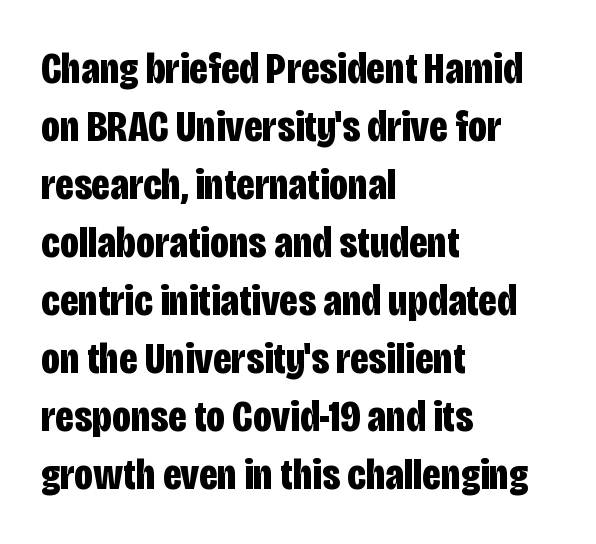
The image shows 45 px bold, condensed sans-serif type, upright; set left-aligned, normal line spacing (1.29x), normal letter spacing, not underlined; low stroke contrast and a large x-height.
